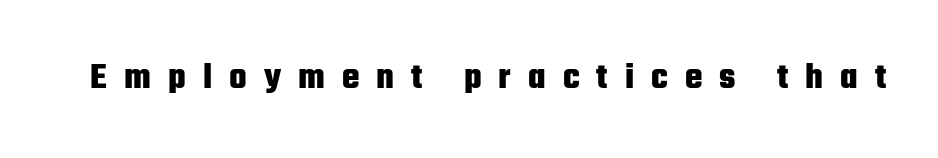
{"serif": "no", "italic": "no", "bold": "yes", "weight": "heavy", "width": "condensed", "stroke_contrast": "low", "x_height": "medium", "monospaced": "no", "underline": "no", "letter_spacing": "wide", "letter_spacing_em": 0.46, "glyph_px": 37}
